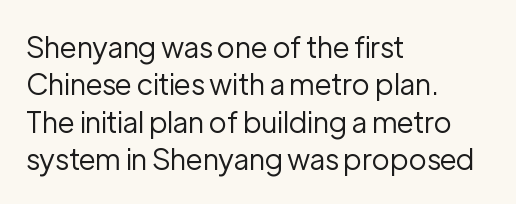
Q: Is the text bold? A: No.
Q: Is the text italic (slanted)? A: No, it is upright.
Q: Is the typeface a serif or a sans-serif typeface? A: Sans-serif.
Q: Is the text underlined? A: No.
Q: How is the paragraph aligned? A: Left-aligned.
Q: Is the spacing between letters normal or unusually wide? A: Normal.
Q: Is the spacing between lines tight, normal or loose? A: Normal.
Q: Width (condensed, normal, or wide)? A: Normal.
Q: Stroke contrast? A: Low.
Q: x-height? A: Medium.
Q: Monospaced? A: No.
